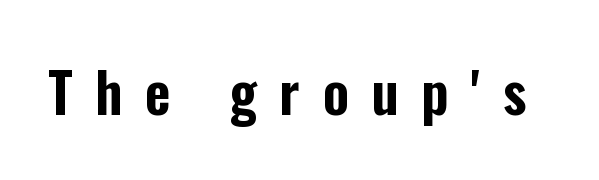
Q: Is the text italic (slanted)? A: No, it is upright.
Q: Is the typeface a serif or a sans-serif typeface? A: Sans-serif.
Q: Is the text underlined? A: No.
Q: Is the spacing between letters normal or unusually wide? A: Unusually wide.
Q: Width (condensed, normal, or wide)? A: Condensed.
Q: Stroke contrast? A: Low.
Q: x-height? A: Medium.
Q: Monospaced? A: No.
